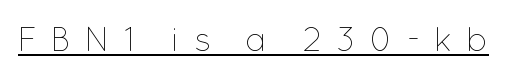
{"italic": "no", "bold": "no", "weight": "thin", "width": "normal", "stroke_contrast": "low", "x_height": "medium", "monospaced": "no", "underline": "yes", "letter_spacing": "wide", "letter_spacing_em": 0.38, "glyph_px": 34}
